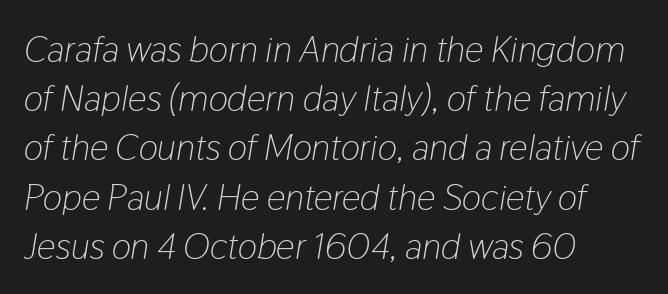
{"italic": "yes", "lean": "right", "slant_degrees": 9, "bold": "no", "weight": "light", "width": "condensed", "stroke_contrast": "low", "x_height": "medium", "monospaced": "no", "underline": "no", "align": "left", "line_spacing": "normal", "line_spacing_ratio": 1.33, "letter_spacing": "normal", "letter_spacing_em": 0.0, "glyph_px": 37}
